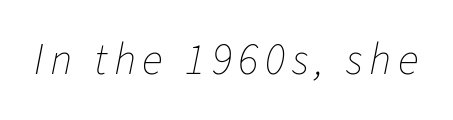
The image shows 44 px thin type, italic (leaning right); set not underlined; low stroke contrast and a medium x-height.
